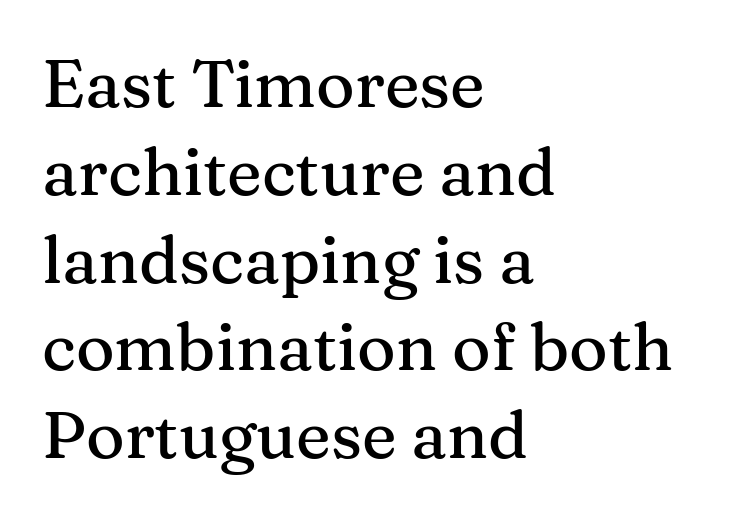
Each letter keeps its own natural width here, so spacing adapts to shape. Teacher's note: observe the even left margin — that is flush-left alignment. The letters sit at their default tracking, neither squeezed nor spread. Decoration check: the copy has no underline.
